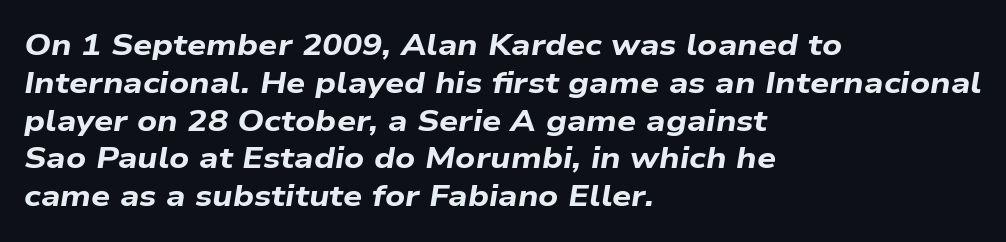
Q: Is the text bold? A: Yes.
Q: Is the text italic (slanted)? A: Yes, it leans right by about 9 degrees.
Q: Is the text underlined? A: No.
Q: How is the paragraph aligned? A: Left-aligned.
Q: Is the spacing between letters normal or unusually wide? A: Normal.
Q: Is the spacing between lines tight, normal or loose? A: Normal.
Q: Width (condensed, normal, or wide)? A: Wide.
Q: Stroke contrast? A: Low.
Q: x-height? A: Medium.
Q: Monospaced? A: No.
